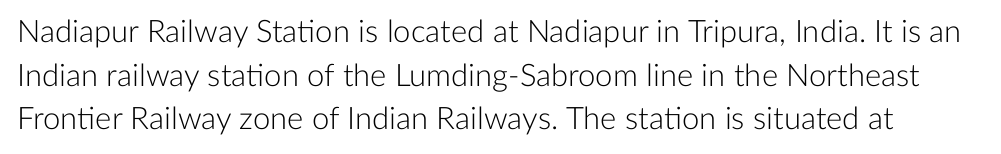
Q: Is the text bold? A: No.
Q: Is the text italic (slanted)? A: No, it is upright.
Q: Is the typeface a serif or a sans-serif typeface? A: Sans-serif.
Q: Is the text underlined? A: No.
Q: Is the spacing between letters normal or unusually wide? A: Normal.
Q: Is the spacing between lines tight, normal or loose? A: Normal.
Q: Width (condensed, normal, or wide)? A: Normal.
Q: Stroke contrast? A: Low.
Q: x-height? A: Medium.
Q: Monospaced? A: No.
